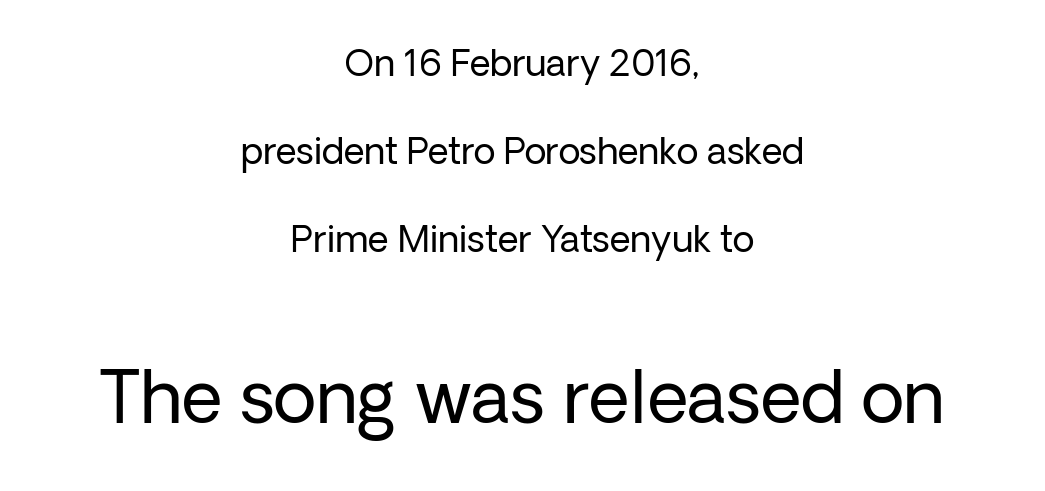
{"serif": "no", "italic": "no", "bold": "no", "weight": "regular", "width": "normal", "stroke_contrast": "low", "x_height": "medium", "monospaced": "no", "underline": "no", "align": "center", "line_spacing": "loose", "line_spacing_ratio": 2.44, "letter_spacing": "normal", "letter_spacing_em": 0.0, "larger_block": "second", "size_ratio": 1.97, "glyph_px": 71}
